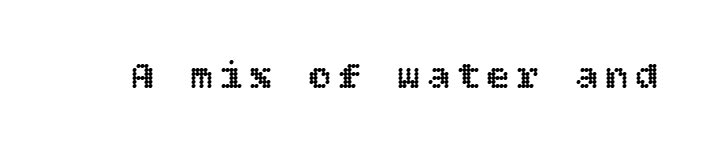
{"italic": "no", "width": "normal", "x_height": "large", "underline": "no", "glyph_px": 39}
